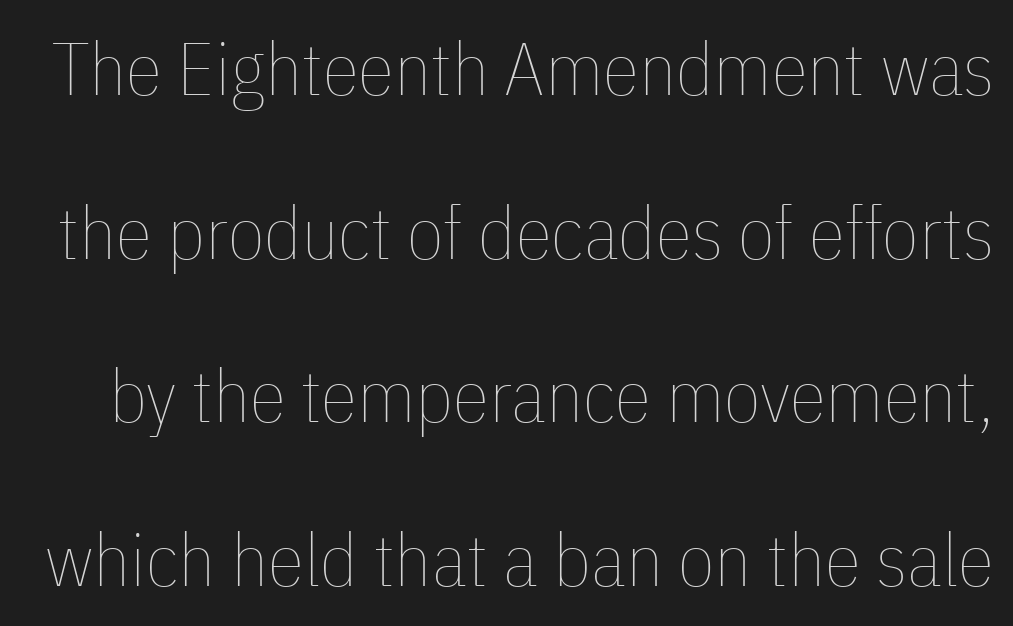
This is the regular roman posture of the typeface. Stroke mass is kept to a normal reading level or below. Here the glyphs are tracked normally, forming tight word shapes. Notice the wide empty band between every row — that's loose leading. Check the space under the baseline: it is left empty. Character widths vary here, with narrow letters taking less room than wide ones.
